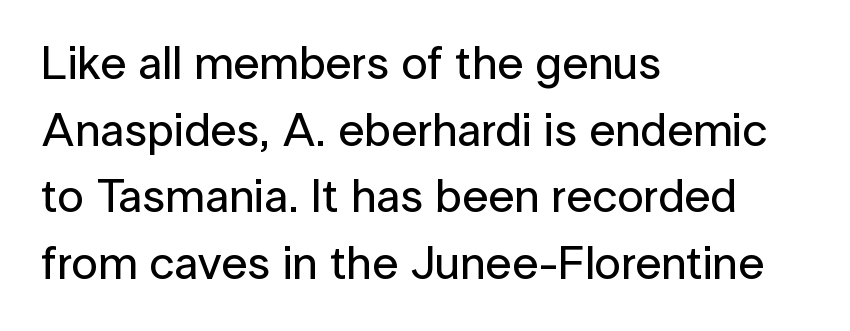
Honestly, the row spacing looks completely unremarkable. Nope, no serifs anywhere on these letters. The letters sit at their default tracking, neither squeezed nor spread. Looks like regular typesetting: each glyph gets only the width it needs. Nobody drew a line under any word here. Is there any slant? The stems are plumb.
